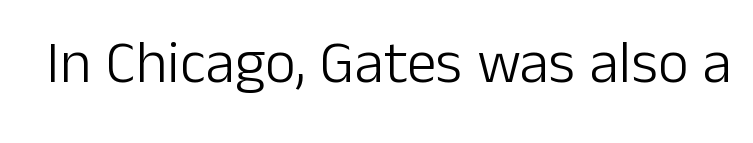
No extra ink here — the face is not bold. There is no visible air inserted between adjacent glyphs. The area under the type is left untouched. No feet cap the strokes, marking this as sans-serif type.
